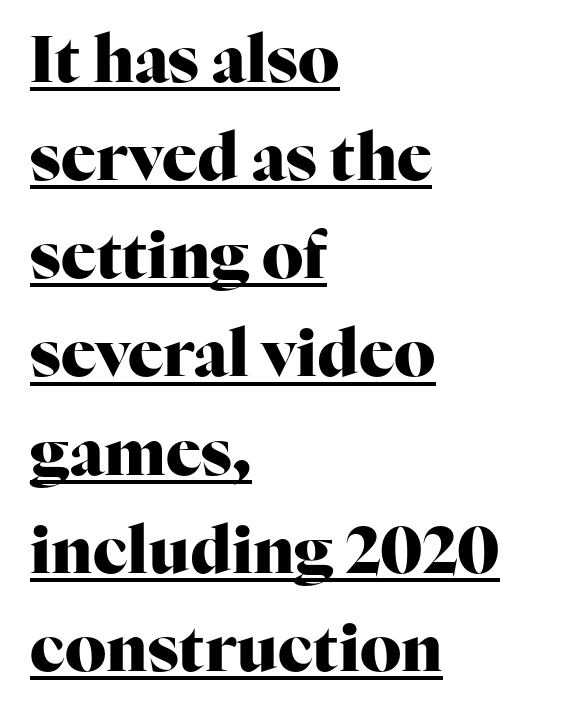
{"serif": "yes", "italic": "no", "bold": "yes", "weight": "heavy", "width": "normal", "stroke_contrast": "high", "x_height": "medium", "monospaced": "no", "underline": "yes", "align": "left", "line_spacing": "normal", "line_spacing_ratio": 1.51, "letter_spacing": "normal", "letter_spacing_em": 0.0, "glyph_px": 65}
